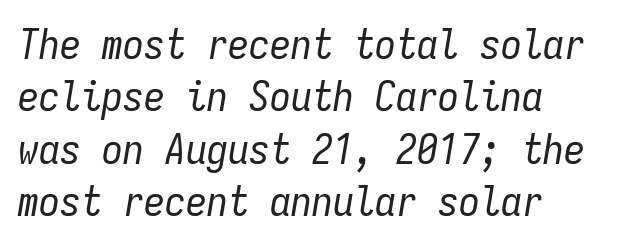
Q: Is the text bold? A: No.
Q: Is the text italic (slanted)? A: Yes, it leans right by about 9 degrees.
Q: Is the text underlined? A: No.
Q: How is the paragraph aligned? A: Left-aligned.
Q: Is the spacing between letters normal or unusually wide? A: Normal.
Q: Is the spacing between lines tight, normal or loose? A: Normal.
Q: Width (condensed, normal, or wide)? A: Condensed.
Q: Stroke contrast? A: Low.
Q: x-height? A: Medium.
Q: Monospaced? A: Yes.
